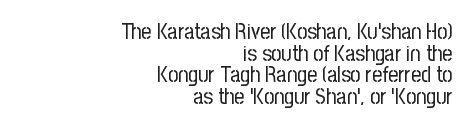
The image shows 22 px text type, upright; set right-aligned, tight line spacing (0.98x), normal letter spacing, not underlined.
